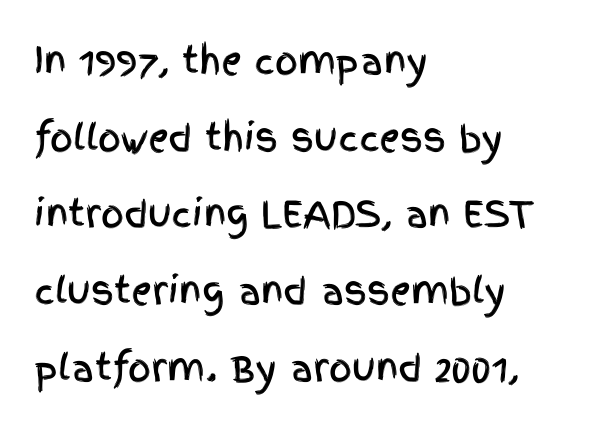
Q: Is the text italic (slanted)? A: No, it is upright.
Q: Is the typeface a serif or a sans-serif typeface? A: Sans-serif.
Q: Is the text underlined? A: No.
Q: How is the paragraph aligned? A: Left-aligned.
Q: Is the spacing between letters normal or unusually wide? A: Normal.
Q: Is the spacing between lines tight, normal or loose? A: Loose.
Q: Width (condensed, normal, or wide)? A: Condensed.
Q: x-height? A: Large.
Q: Monospaced? A: No.
